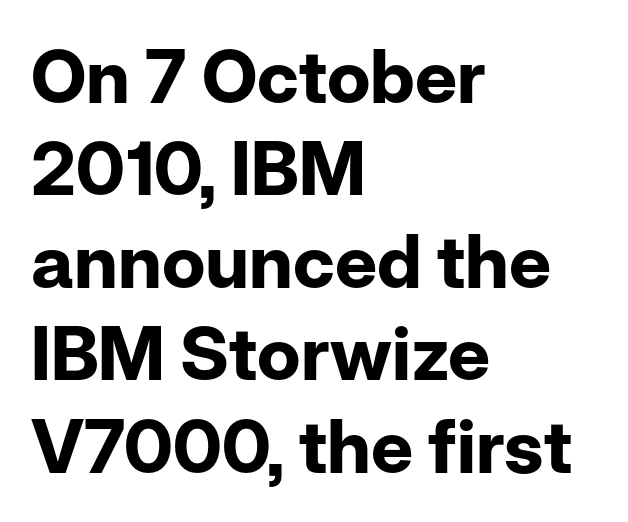
Any mark beneath the type? The region is blank. The text block is weighted toward the left margin, trailing off unevenly rightward. Caption: standard tracking, unaltered. Every letter is thick-stroked: bold, no question.
